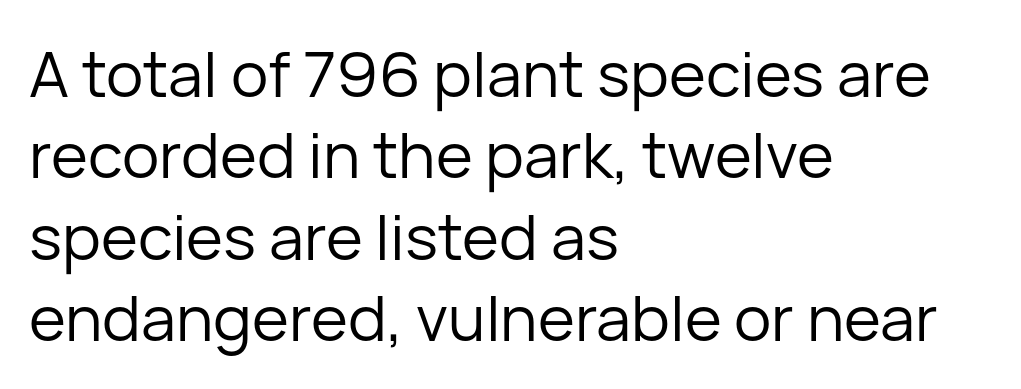
The image shows 63 px regular-weight sans-serif type, upright; set left-aligned, normal line spacing (1.29x), normal letter spacing, not underlined; low stroke contrast and a medium x-height.
